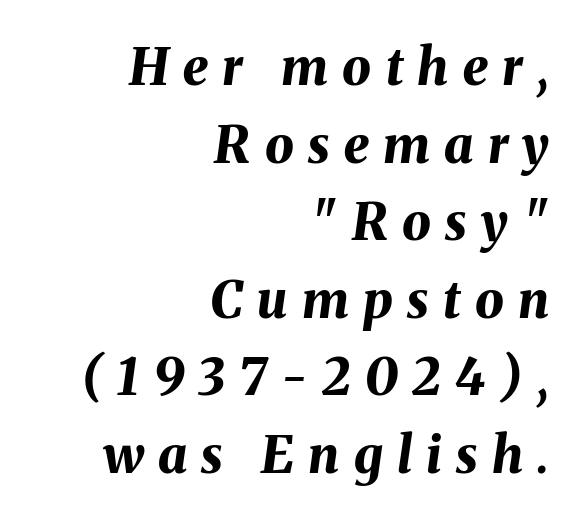
Each row of text sits above clean, open space. Honestly, the row spacing looks completely unremarkable. You can tell it's italic because the verticals aren't actually vertical. This rendering uses right alignment, leaving the left contour irregular. The face used here is proportionally spaced, like ordinary book or web type. I'd describe the lettering as bold — thick and assertive.
